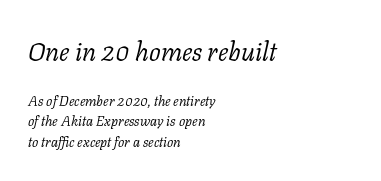
The image shows 26 px text type, italic (leaning right); set left-aligned, normal line spacing (1.49x), normal letter spacing, not underlined; the first (top) block is 1.86x larger.
